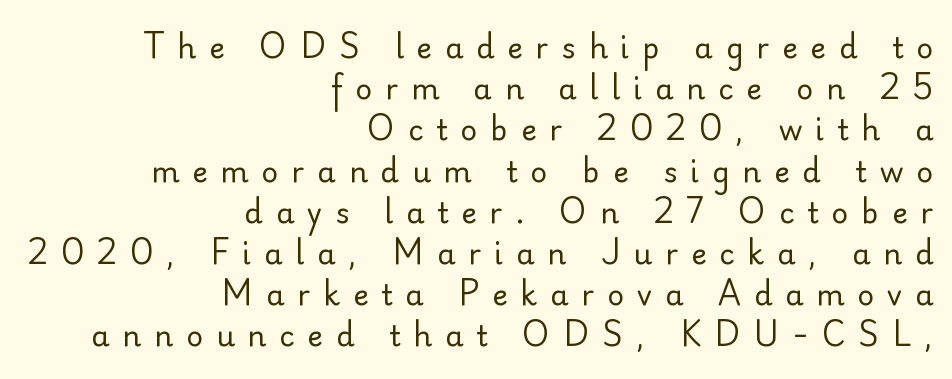
Characters remain perfectly vertical along every line. Nope, no serifs anywhere on these letters. Inter-character spacing is expanded well beyond the font's built-in metrics. This sample keeps an unexceptional amount of space between lines. Caption: face not bold, strokes unweighted.
